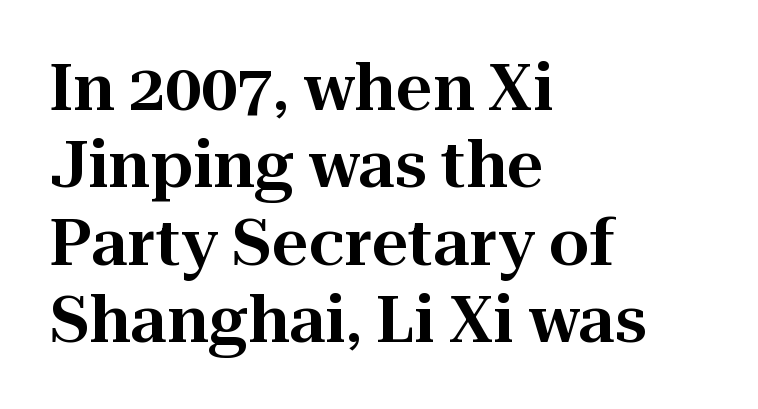
Q: Is the text italic (slanted)? A: No, it is upright.
Q: Is the typeface a serif or a sans-serif typeface? A: Serif.
Q: Is the text underlined? A: No.
Q: How is the paragraph aligned? A: Left-aligned.
Q: Is the spacing between letters normal or unusually wide? A: Normal.
Q: Width (condensed, normal, or wide)? A: Normal.
Q: Stroke contrast? A: High.
Q: x-height? A: Medium.
Q: Monospaced? A: No.
